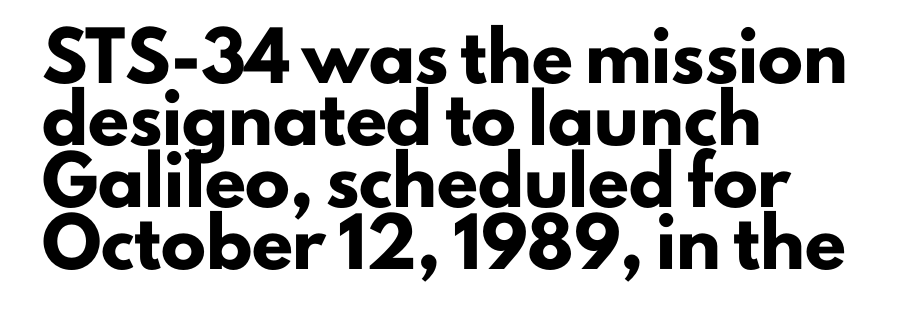
Q: Is the text bold? A: Yes.
Q: Is the text italic (slanted)? A: No, it is upright.
Q: Is the typeface a serif or a sans-serif typeface? A: Sans-serif.
Q: Is the text underlined? A: No.
Q: How is the paragraph aligned? A: Left-aligned.
Q: Is the spacing between letters normal or unusually wide? A: Normal.
Q: Is the spacing between lines tight, normal or loose? A: Normal.
Q: Width (condensed, normal, or wide)? A: Normal.
Q: Stroke contrast? A: Low.
Q: x-height? A: Small.
Q: Monospaced? A: No.
